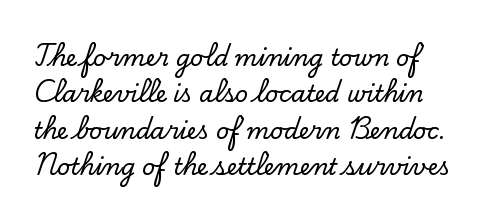
Q: Is the text italic (slanted)? A: Yes.
Q: Is the text underlined? A: No.
Q: Is the spacing between letters normal or unusually wide? A: Normal.
Q: Is the spacing between lines tight, normal or loose? A: Normal.
